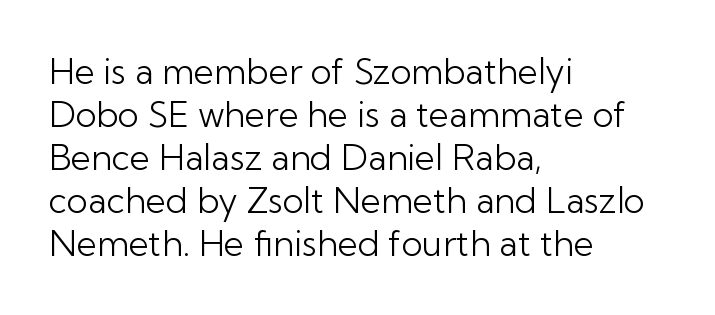
Honestly, the letter spacing is just normal — you wouldn't notice it. Rule under the text: the space is simply empty. Horizontally, the lines are justified to the leading edge only. In terms of letterform style, serifs are entirely absent. Character widths vary here, with narrow letters taking less room than wide ones. If you drew a line through each stem, it would be perfectly vertical.
